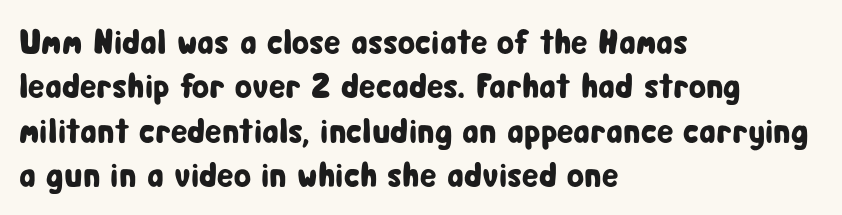
Q: Is the text italic (slanted)? A: No, it is upright.
Q: Is the typeface a serif or a sans-serif typeface? A: Sans-serif.
Q: Is the text underlined? A: No.
Q: How is the paragraph aligned? A: Left-aligned.
Q: Is the spacing between letters normal or unusually wide? A: Normal.
Q: Is the spacing between lines tight, normal or loose? A: Normal.
Q: Width (condensed, normal, or wide)? A: Condensed.
Q: Stroke contrast? A: Low.
Q: x-height? A: Medium.
Q: Monospaced? A: No.
